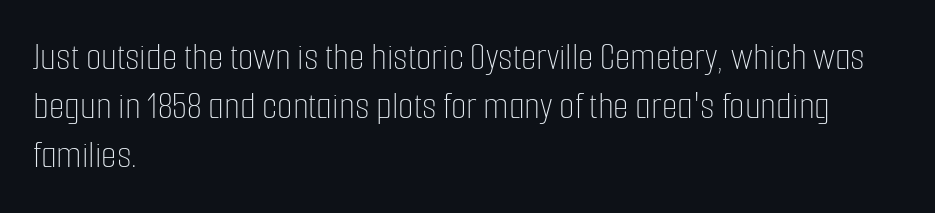
Designer's note — italics off, roman on. Each stroke keeps to a modest, everyday thickness or less. The letters sit at their default tracking, neither squeezed nor spread. Here the designer chose a conventional face with non-uniform glyph widths. Beneath every word, the page is bare. Line beginnings align vertically; line endings do not.
